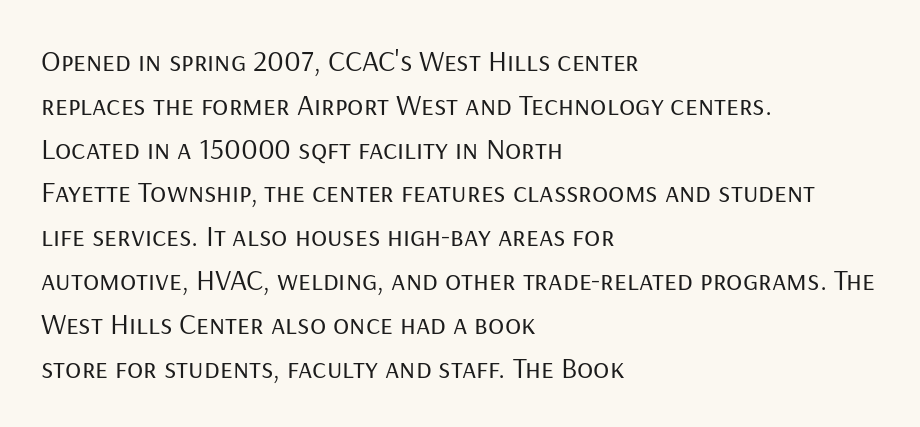
The lines are quadded left. The letters advance in unequal steps, a hallmark of proportional type. Tracking value appears to be zero — textbook default spacing. Compared with a typical body face, this is equally light or lighter still. Tall strokes in this sample are plumb rather than angled.
